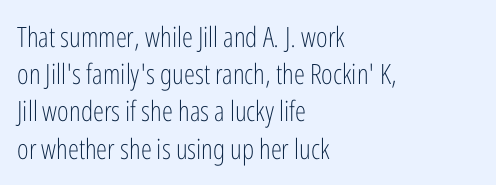
{"serif": "no", "italic": "no", "bold": "no", "weight": "light", "width": "condensed", "stroke_contrast": "low", "x_height": "medium", "monospaced": "no", "underline": "no", "align": "left", "line_spacing": "normal", "line_spacing_ratio": 1.33, "letter_spacing": "normal", "letter_spacing_em": 0.0, "glyph_px": 28}
